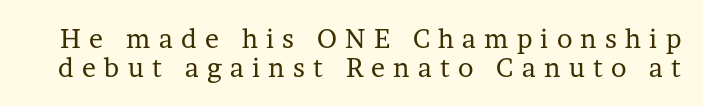
The image shows 26 px text type, upright; set tight line spacing (1.11x), unusually wide letter spacing (+0.32 em), not underlined.
